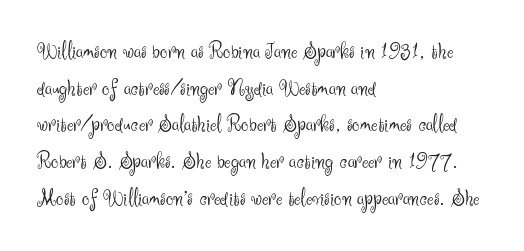
Q: Is the text bold? A: No.
Q: Is the text italic (slanted)? A: No, it is upright.
Q: Is the text underlined? A: No.
Q: How is the paragraph aligned? A: Left-aligned.
Q: Is the spacing between letters normal or unusually wide? A: Normal.
Q: Is the spacing between lines tight, normal or loose? A: Normal.
